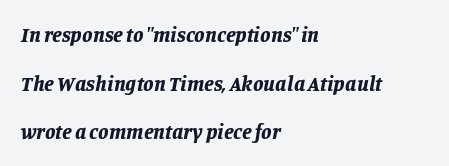
Bare-footed words on every line. The lettering tilts uniformly, giving the passage an italic look. In CSS terms this would be text-align: left. Loosely led — the rows are spread out. These lines carry a lot of weight — the face is fully bold. There is no visible air inserted between adjacent glyphs.
